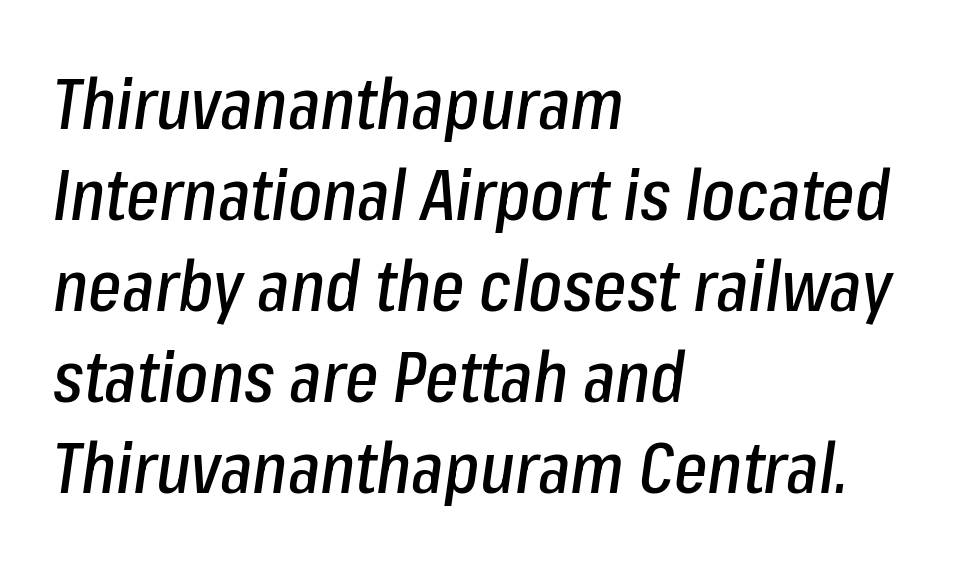
Q: Is the text italic (slanted)? A: Yes, it leans right by about 8 degrees.
Q: Is the text underlined? A: No.
Q: How is the paragraph aligned? A: Left-aligned.
Q: Is the spacing between letters normal or unusually wide? A: Normal.
Q: Is the spacing between lines tight, normal or loose? A: Normal.
Q: Width (condensed, normal, or wide)? A: Condensed.
Q: Stroke contrast? A: Low.
Q: x-height? A: Medium.
Q: Monospaced? A: No.
